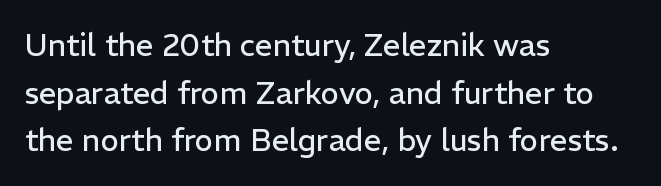
Q: Is the text bold? A: No.
Q: Is the text italic (slanted)? A: No, it is upright.
Q: Is the typeface a serif or a sans-serif typeface? A: Sans-serif.
Q: Is the text underlined? A: No.
Q: How is the paragraph aligned? A: Left-aligned.
Q: Is the spacing between letters normal or unusually wide? A: Normal.
Q: Is the spacing between lines tight, normal or loose? A: Normal.
Q: Width (condensed, normal, or wide)? A: Normal.
Q: Stroke contrast? A: Low.
Q: x-height? A: Medium.
Q: Monospaced? A: No.
